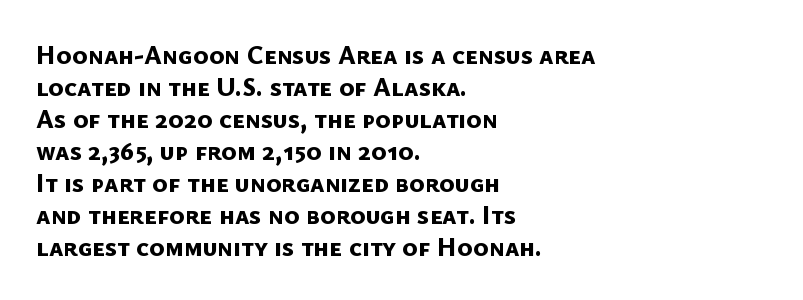
Q: Is the text bold? A: Yes.
Q: Is the text underlined? A: No.
Q: How is the paragraph aligned? A: Left-aligned.
Q: Is the spacing between letters normal or unusually wide? A: Normal.
